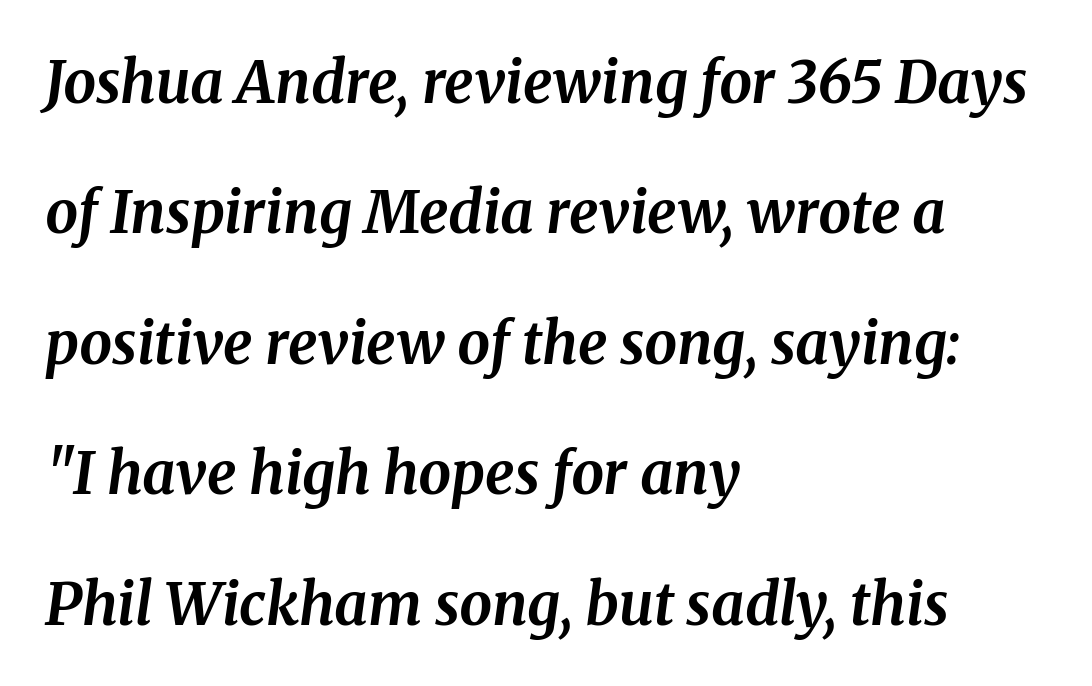
Q: Is the text bold? A: Yes.
Q: Is the text italic (slanted)? A: Yes, it leans right by about 8 degrees.
Q: Is the typeface a serif or a sans-serif typeface? A: Serif.
Q: Is the text underlined? A: No.
Q: How is the paragraph aligned? A: Left-aligned.
Q: Is the spacing between letters normal or unusually wide? A: Normal.
Q: Is the spacing between lines tight, normal or loose? A: Loose.
Q: Width (condensed, normal, or wide)? A: Normal.
Q: Stroke contrast? A: Medium.
Q: x-height? A: Medium.
Q: Monospaced? A: No.
